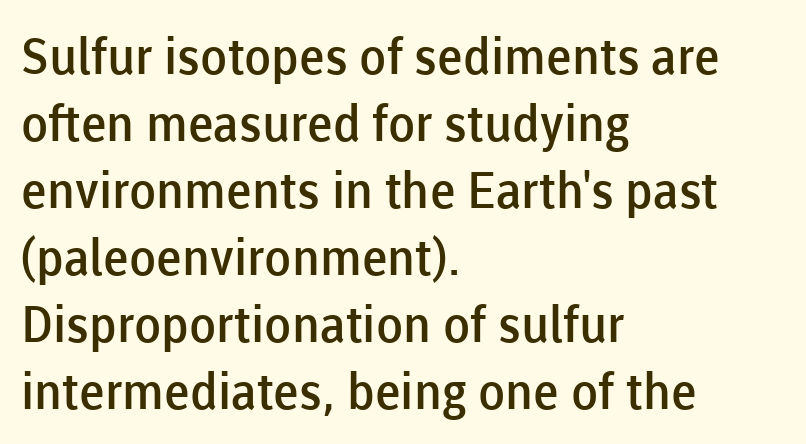
The image shows 50 px semibold sans-serif type, upright; set left-aligned, normal line spacing (1.34x), normal letter spacing, not underlined; low stroke contrast and a medium x-height.
